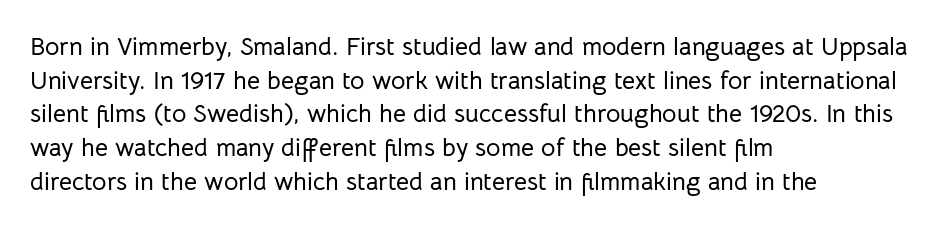
{"italic": "no", "underline": "no", "align": "left", "line_spacing": "normal", "line_spacing_ratio": 1.35, "letter_spacing": "normal", "letter_spacing_em": 0.0, "glyph_px": 25}
